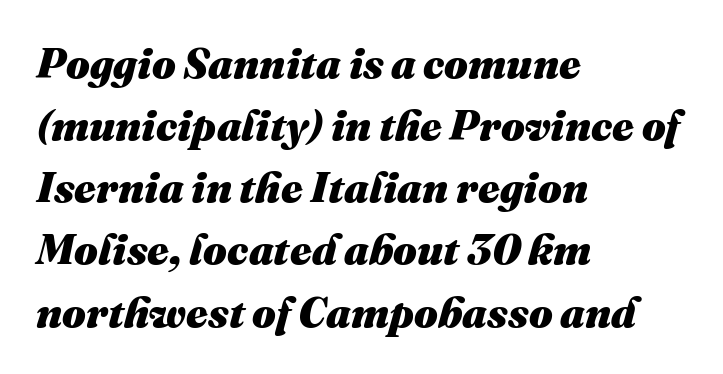
There's an unmistakable incline to the writing here. The type is set solid horizontally, with unmodified tracking. Each new line begins a customary step beneath the previous one. The lines are quadded left. A typesetter would call this proportional, since set widths differ per character. The foot of each line stays bare and open.
